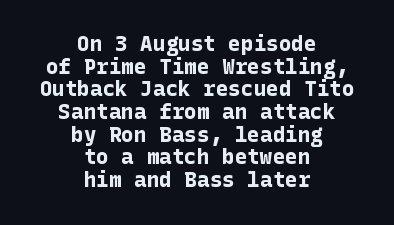
The image shows 21 px bold type, upright; set centered, tight line spacing (1.08x), normal letter spacing, not underlined.
